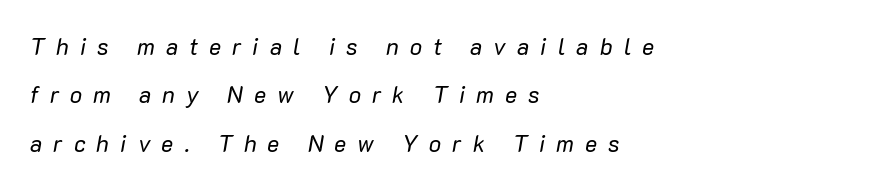
The image shows 23 px text type, italic (leaning right); set left-aligned, loose line spacing (2.1x), unusually wide letter spacing (+0.48 em), not underlined.
